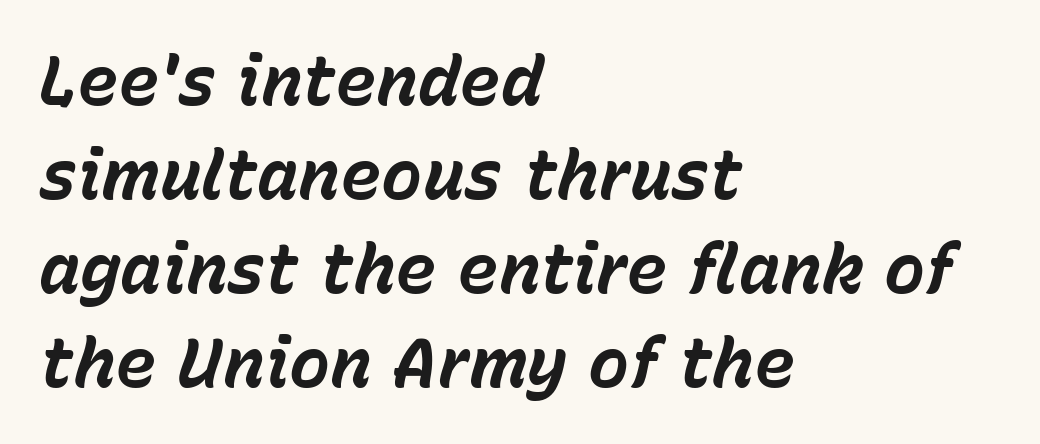
The image shows 69 px bold type, italic (leaning right); set left-aligned, normal line spacing (1.36x), normal letter spacing, not underlined; low stroke contrast and a medium x-height.
